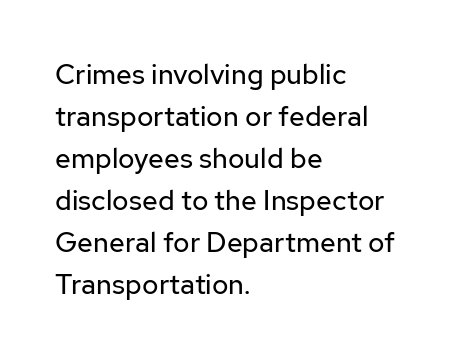
{"serif": "no", "italic": "no", "bold": "no", "weight": "regular", "width": "normal", "stroke_contrast": "low", "x_height": "medium", "monospaced": "no", "underline": "no", "align": "left", "line_spacing": "normal", "line_spacing_ratio": 1.5, "letter_spacing": "normal", "letter_spacing_em": 0.0, "glyph_px": 28}
